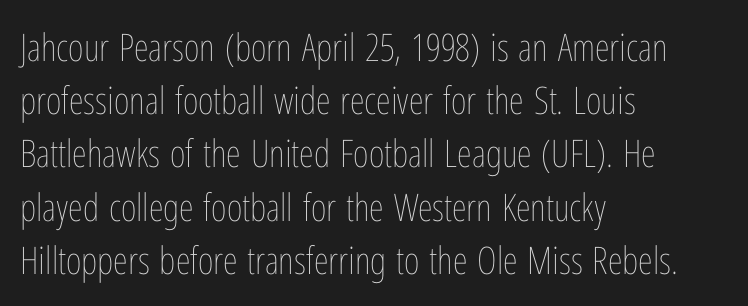
Q: Is the text bold? A: No.
Q: Is the text italic (slanted)? A: No, it is upright.
Q: Is the text underlined? A: No.
Q: How is the paragraph aligned? A: Left-aligned.
Q: Is the spacing between letters normal or unusually wide? A: Normal.
Q: Is the spacing between lines tight, normal or loose? A: Normal.
Q: Width (condensed, normal, or wide)? A: Condensed.
Q: Stroke contrast? A: Low.
Q: x-height? A: Medium.
Q: Monospaced? A: No.
